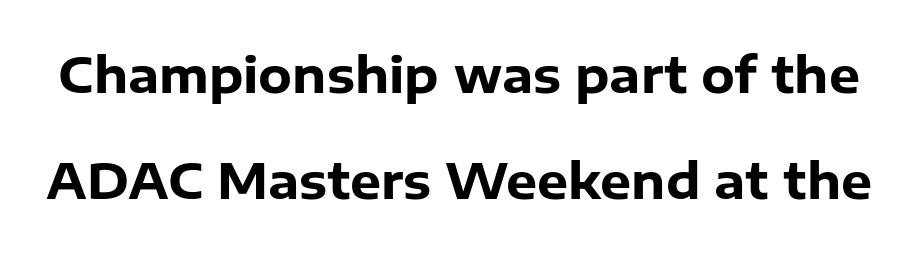
Is there much room between lines? Yes — plenty of vertical air separates them. The rendering shows plain stroke endings on the letterforms — a sans-serif design. As a designer I'd log this as weight 700, bold. Clear beneath every line of the passage. Do the characters align in a grid? No, the font is proportional.
